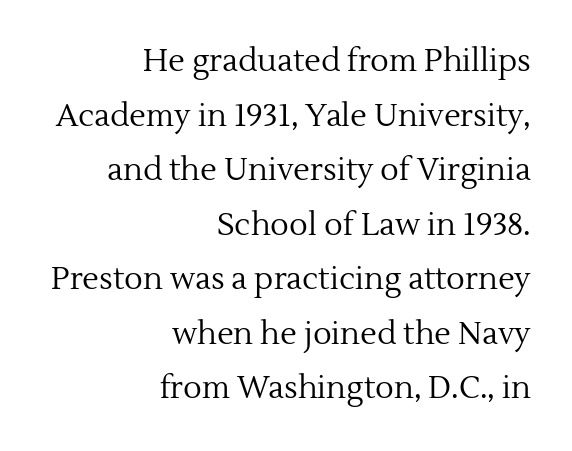
Honestly, the letter spacing is just normal — you wouldn't notice it. Every row of glyphs terminates at an identical x-position on the right. Each letter keeps its own natural width here, so spacing adapts to shape. Heft: none added — not bold.
